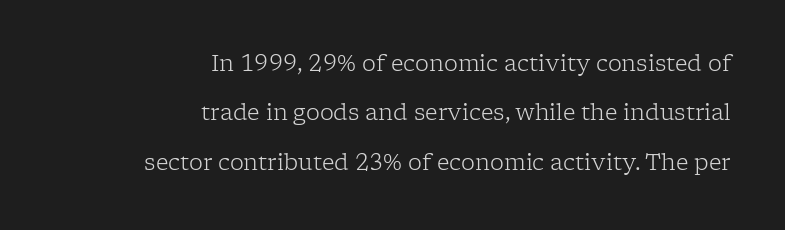
Beneath every word, the page is bare. These glyphs show unthickened strokes, regular width or finer. Notice the wide empty band between every row — that's loose leading. Caption: multi-line text, flush right, ragged left.
